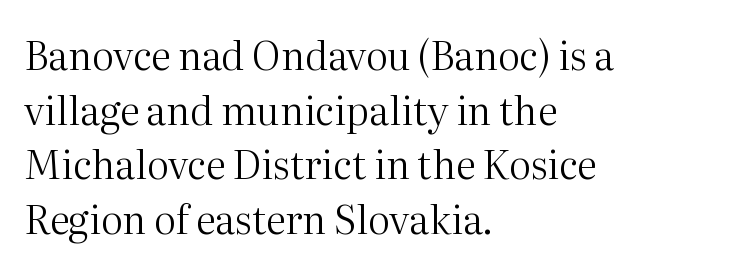
The image shows 39 px regular-weight serif type, upright; set left-aligned, normal line spacing (1.4x), normal letter spacing, not underlined; medium stroke contrast and a medium x-height.
